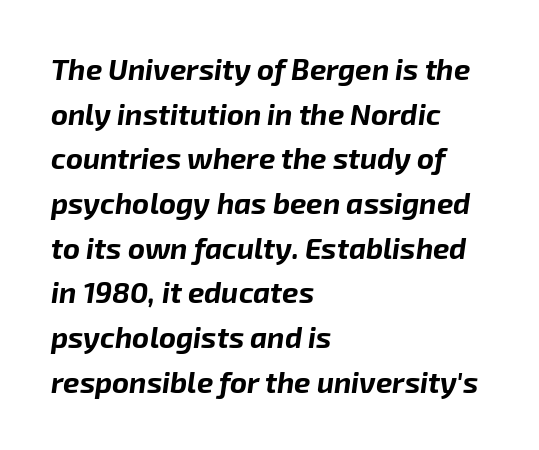
The image shows 29 px bold type, italic (leaning right); set left-aligned, normal line spacing (1.54x), normal letter spacing, not underlined; low stroke contrast and a medium x-height.
